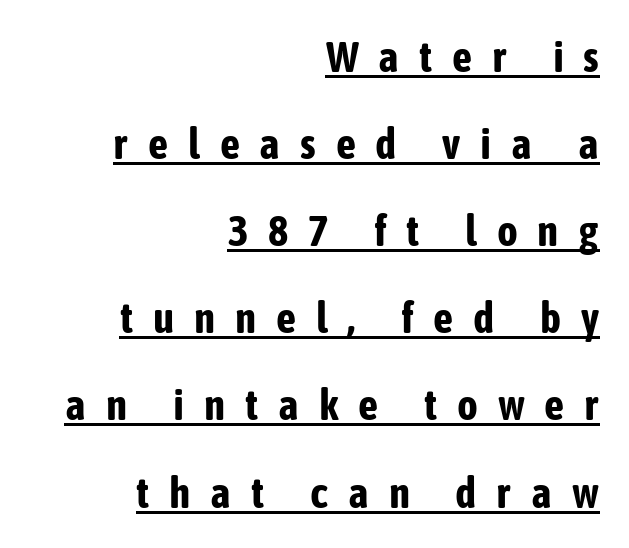
Q: Is the text bold? A: Yes.
Q: Is the text italic (slanted)? A: No, it is upright.
Q: Is the typeface a serif or a sans-serif typeface? A: Sans-serif.
Q: Is the text underlined? A: Yes.
Q: How is the paragraph aligned? A: Right-aligned.
Q: Is the spacing between letters normal or unusually wide? A: Unusually wide.
Q: Is the spacing between lines tight, normal or loose? A: Loose.
Q: Width (condensed, normal, or wide)? A: Condensed.
Q: Stroke contrast? A: Low.
Q: x-height? A: Medium.
Q: Monospaced? A: No.
